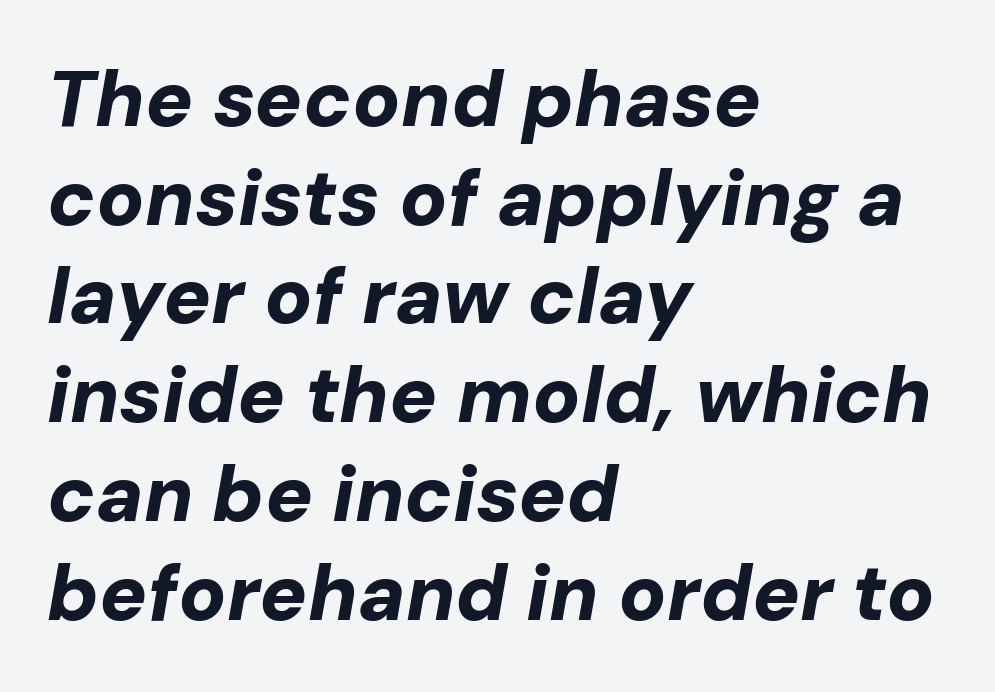
{"italic": "yes", "lean": "right", "slant_degrees": 10, "bold": "yes", "weight": "bold", "width": "normal", "stroke_contrast": "low", "x_height": "medium", "monospaced": "no", "underline": "no", "align": "left", "line_spacing": "normal", "line_spacing_ratio": 1.25, "letter_spacing": "normal", "letter_spacing_em": 0.0, "glyph_px": 79}
